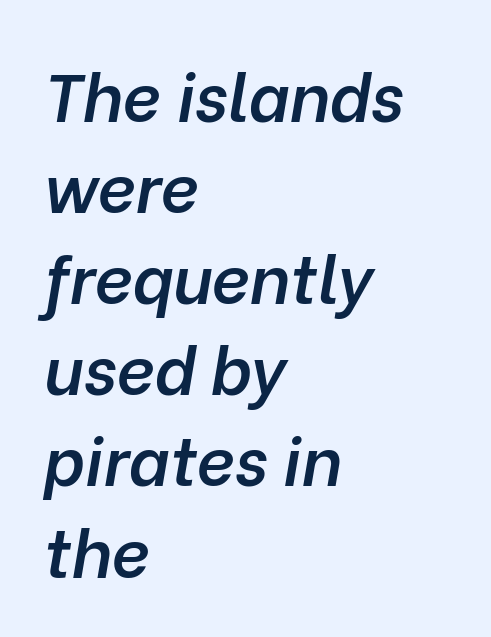
This sample uses an oblique cut, with every glyph tilted off the vertical. All the whitespace from short lines collects on the right. Short note: letters normally spaced. The characters look somewhat weighty, a semibold short of true bold.
